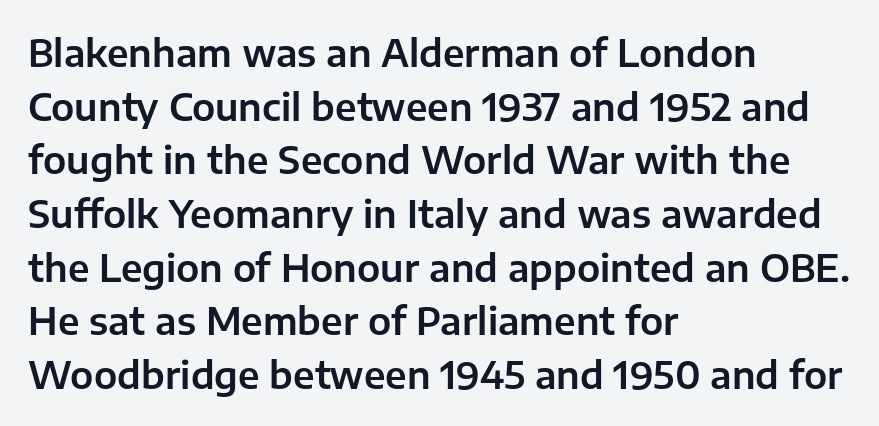
Honestly, the row spacing looks completely unremarkable. These lines are rendered in a variable-pitch font. Nope, not italic — everything's standing straight. Caption: standard tracking, unaltered. Compared with a centered layout, this one pins lines to the left instead. The glyphs in this specimen are sans serif.
